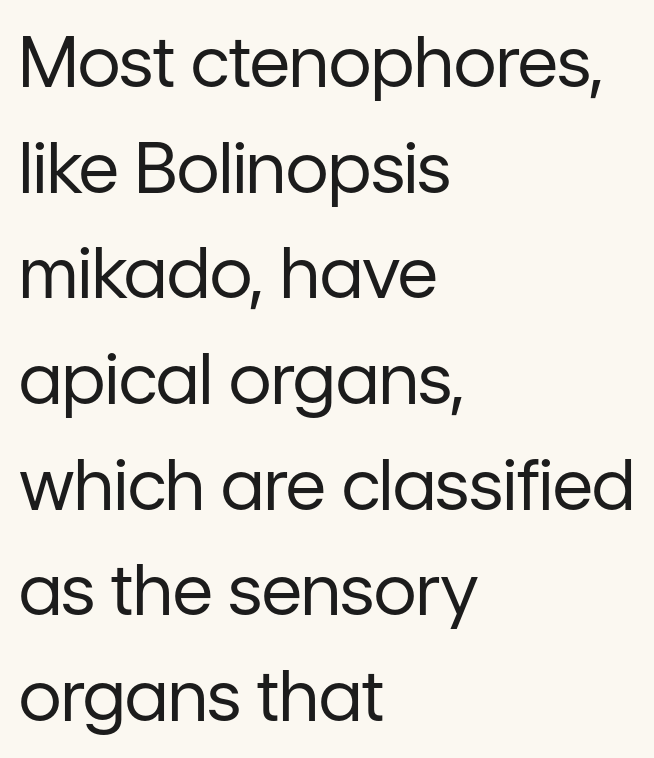
{"serif": "no", "italic": "no", "bold": "no", "weight": "regular", "width": "normal", "stroke_contrast": "low", "x_height": "medium", "monospaced": "no", "underline": "no", "align": "left", "line_spacing": "normal", "line_spacing_ratio": 1.51, "letter_spacing": "normal", "letter_spacing_em": 0.0, "glyph_px": 70}
